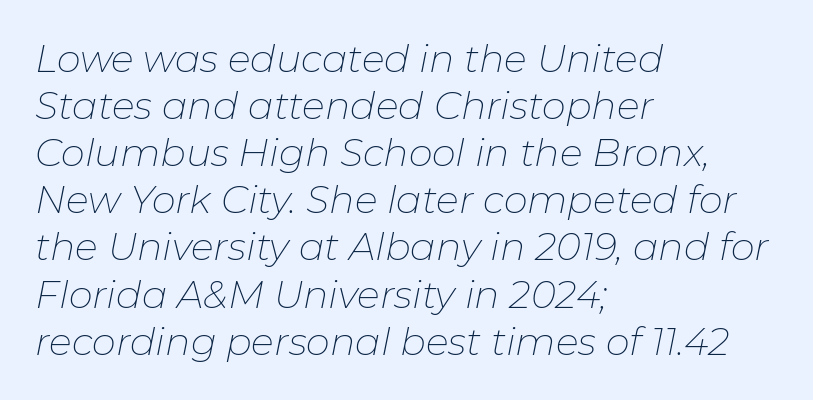
{"italic": "yes", "lean": "right", "slant_degrees": 11, "bold": "no", "weight": "thin", "width": "normal", "stroke_contrast": "low", "x_height": "medium", "monospaced": "no", "underline": "no", "align": "left", "line_spacing_ratio": 1.24, "letter_spacing": "normal", "letter_spacing_em": 0.0, "glyph_px": 38}
